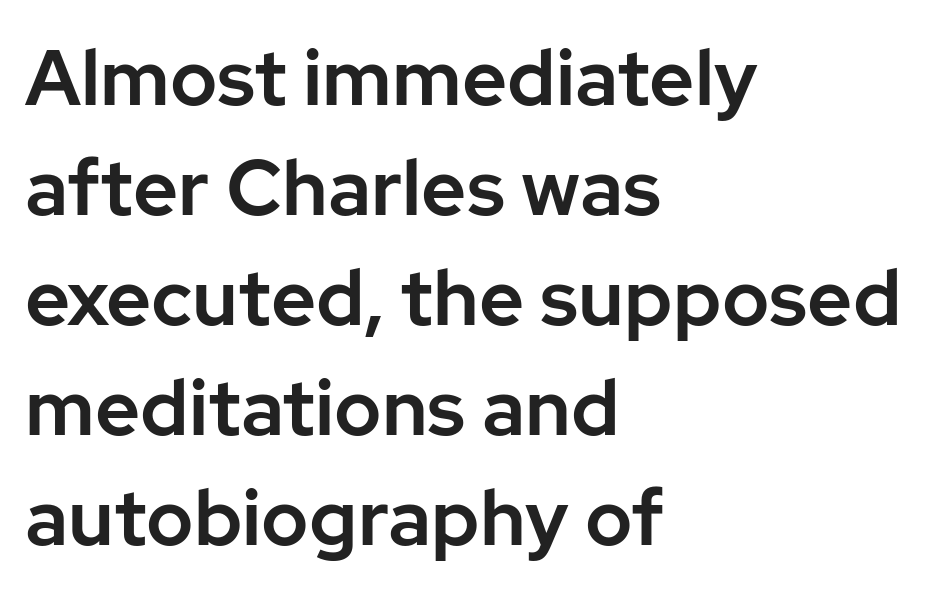
{"serif": "no", "italic": "no", "width": "normal", "stroke_contrast": "low", "x_height": "medium", "monospaced": "no", "underline": "no", "align": "left", "line_spacing": "normal", "line_spacing_ratio": 1.41, "letter_spacing": "normal", "letter_spacing_em": 0.0, "glyph_px": 78}
